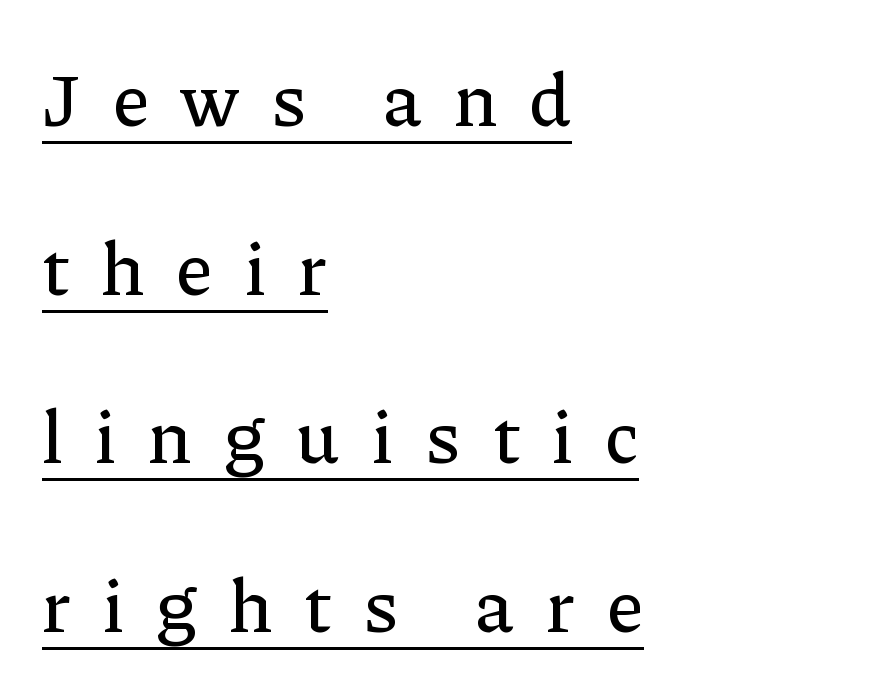
Q: Is the text italic (slanted)? A: No, it is upright.
Q: Is the typeface a serif or a sans-serif typeface? A: Serif.
Q: Is the text underlined? A: Yes.
Q: How is the paragraph aligned? A: Left-aligned.
Q: Is the spacing between letters normal or unusually wide? A: Unusually wide.
Q: Is the spacing between lines tight, normal or loose? A: Loose.
Q: Width (condensed, normal, or wide)? A: Normal.
Q: Stroke contrast? A: Low.
Q: x-height? A: Medium.
Q: Monospaced? A: No.
